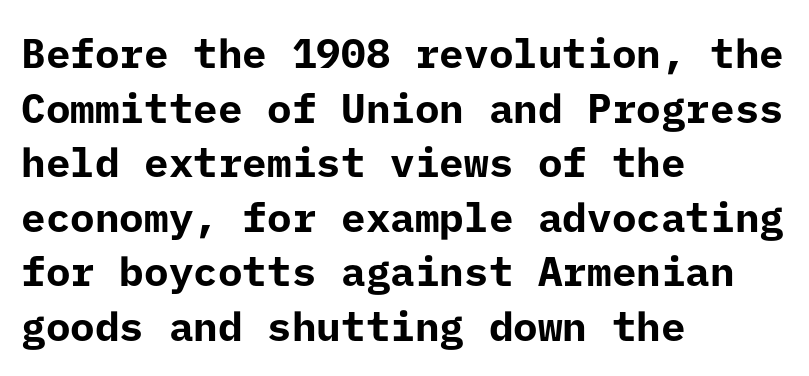
The image shows 41 px bold sans-serif type, upright; set left-aligned, normal line spacing (1.33x), normal letter spacing, not underlined; low stroke contrast and a medium x-height.
